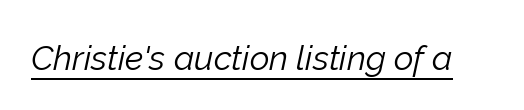
Q: Is the text bold? A: No.
Q: Is the text italic (slanted)? A: Yes, it leans right by about 12 degrees.
Q: Is the text underlined? A: Yes.
Q: Is the spacing between letters normal or unusually wide? A: Normal.
Q: Width (condensed, normal, or wide)? A: Normal.
Q: Stroke contrast? A: Low.
Q: x-height? A: Medium.
Q: Monospaced? A: No.
